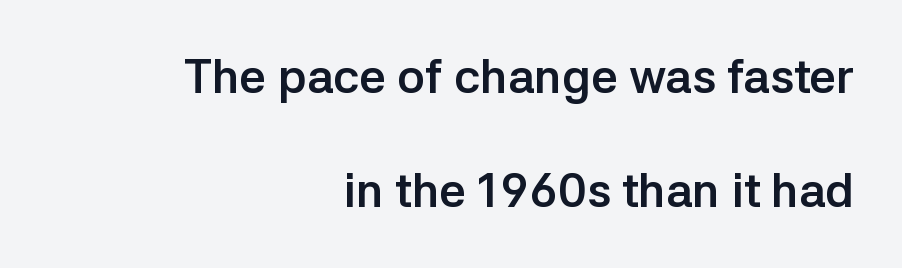
If you measured baseline to baseline, you'd find a long distance. Stroke thickness is high; the sample reads as a true bold. You can tell from the bare stems that sans-serif type was used. Is this a fixed-width face? No — the glyphs have proportional, varying widths.
